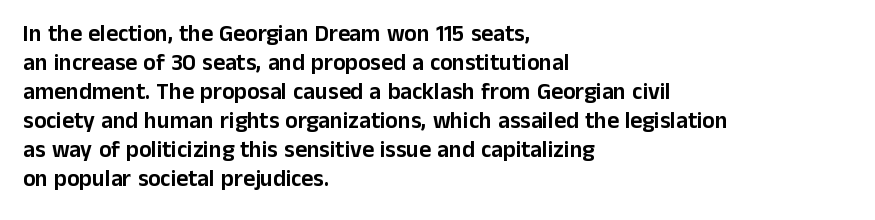
{"italic": "no", "underline": "no", "align": "left", "line_spacing": "normal", "line_spacing_ratio": 1.26, "letter_spacing": "normal", "letter_spacing_em": 0.0, "glyph_px": 23}
